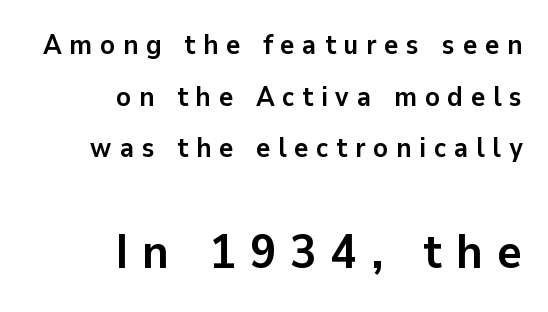
{"serif": "no", "italic": "no", "bold": "yes", "weight": "semibold", "width": "normal", "stroke_contrast": "low", "x_height": "medium", "monospaced": "no", "underline": "no", "align": "right", "line_spacing": "loose", "line_spacing_ratio": 1.91, "letter_spacing": "wide", "letter_spacing_em": 0.29, "larger_block": "second", "size_ratio": 1.78, "glyph_px": 48}
